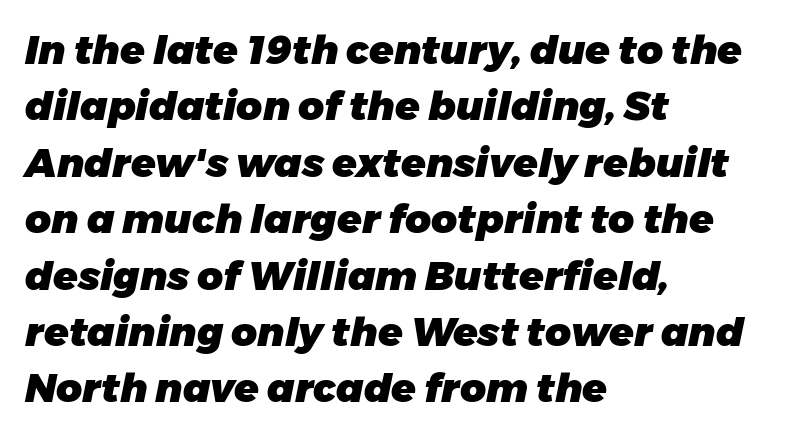
Beneath every word, the page is bare. Compared with an ordinary text face, these strokes are far heavier — a full bold. The letterforms sit shoulder to shoulder at normal distance. The space between consecutive lines is moderate.
